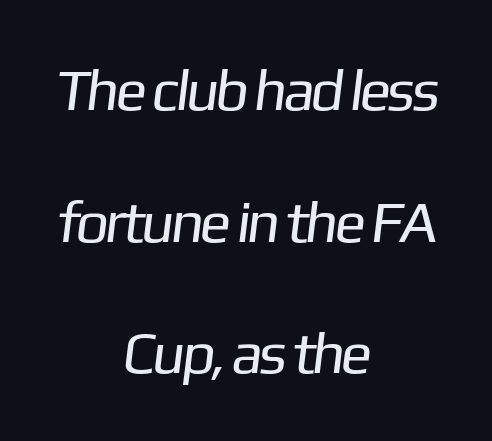
The image shows 59 px regular-weight sans-serif type; set centered, loose line spacing (2.23x), normal letter spacing, not underlined; low stroke contrast and a medium x-height.
